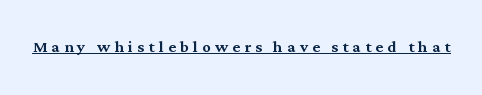
Q: Is the text italic (slanted)? A: No, it is upright.
Q: Is the text underlined? A: Yes.
Q: Is the spacing between letters normal or unusually wide? A: Unusually wide.
